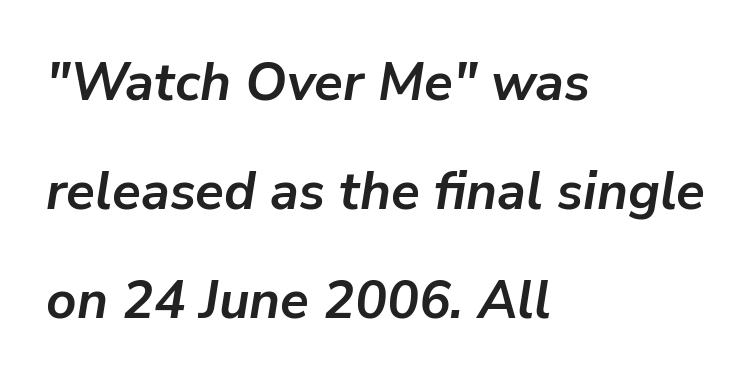
A typesetter would call this proportional, since set widths differ per character. Any mark beneath the type? The region is blank. Rendered with sloped, italic letterforms. Regarding leading, the lines here are spaced well apart. Is the type bold? Yes — the strokes are clearly thick and heavy. Is the letter spacing exaggerated? No — it looks like the ordinary default.
